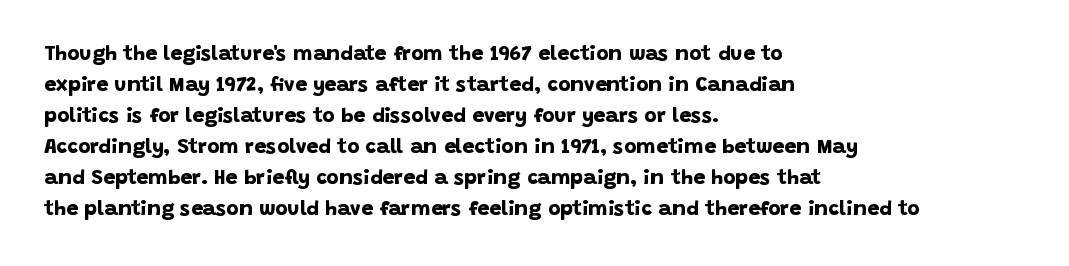
{"bold": "yes", "underline": "no", "align": "left", "line_spacing": "normal", "line_spacing_ratio": 1.48, "letter_spacing": "normal", "letter_spacing_em": 0.0, "glyph_px": 21}
